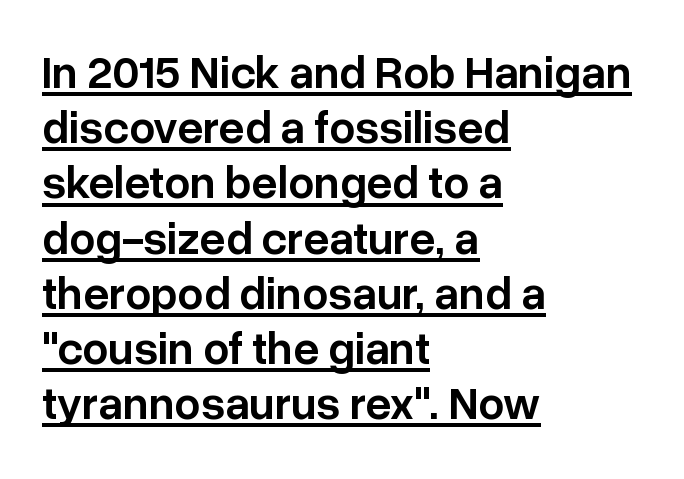
Regarding serifs, this sample does without them. A typesetter would call this zero additional tracking. The typesetting leans somewhat heavy: a semibold. The lettering stays uniformly vertical, giving the passage a roman look.
